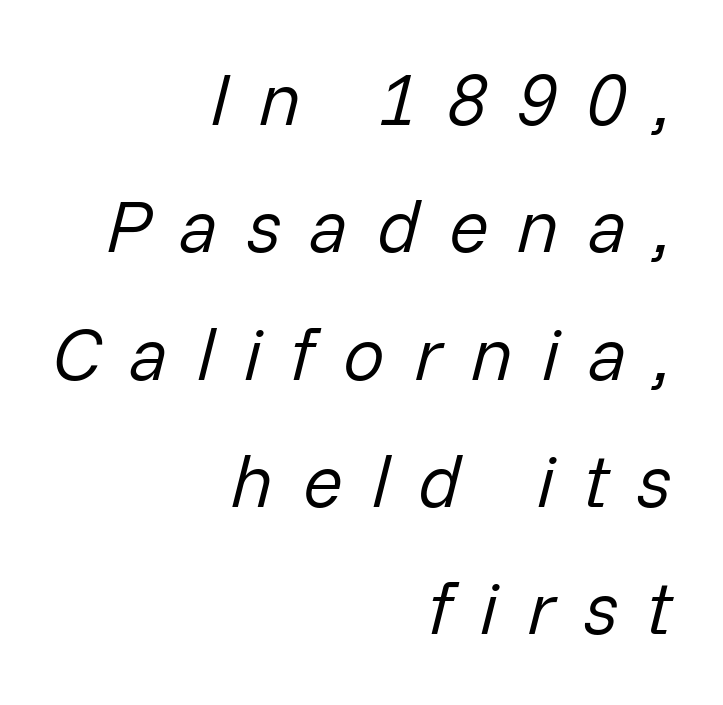
{"italic": "yes", "lean": "right", "slant_degrees": 14, "bold": "no", "weight": "regular", "width": "normal", "stroke_contrast": "low", "x_height": "medium", "monospaced": "no", "underline": "no", "align": "right", "line_spacing_ratio": 1.72, "letter_spacing": "wide", "letter_spacing_em": 0.39, "glyph_px": 74}
